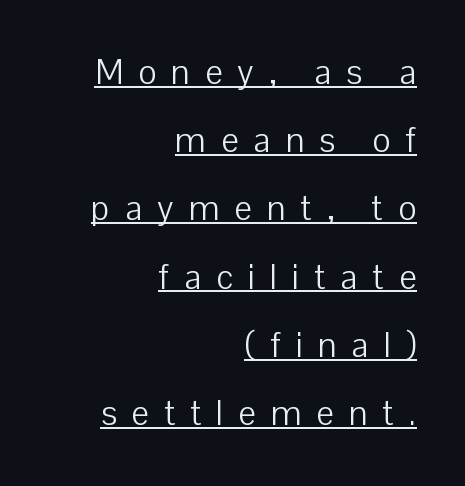
{"serif": "no", "italic": "no", "bold": "no", "weight": "light", "width": "normal", "stroke_contrast": "low", "x_height": "medium", "monospaced": "no", "underline": "yes", "align": "right", "line_spacing": "loose", "line_spacing_ratio": 1.95, "letter_spacing": "wide", "letter_spacing_em": 0.43, "glyph_px": 35}
